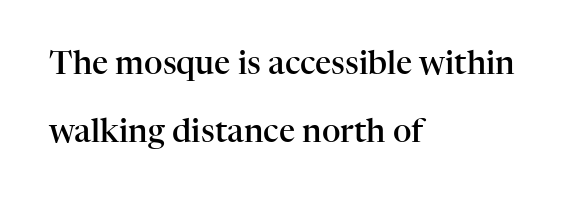
{"serif": "yes", "italic": "no", "bold": "semi", "weight": "semibold", "width": "normal", "stroke_contrast": "high", "x_height": "medium", "monospaced": "no", "underline": "no", "align": "left", "line_spacing": "loose", "line_spacing_ratio": 2.12, "letter_spacing": "normal", "letter_spacing_em": 0.0, "glyph_px": 32}
